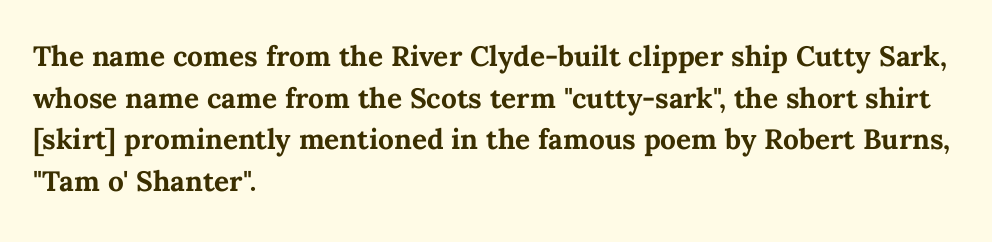
The line-height multiplier appears to be the usual default. Short note: letters normally spaced. The typesetting leans heavy: a genuine bold. The compositor pushed each line to the left boundary. Check under the words: just untouched page. Proportional: the letters do not fall into vertical columns.
